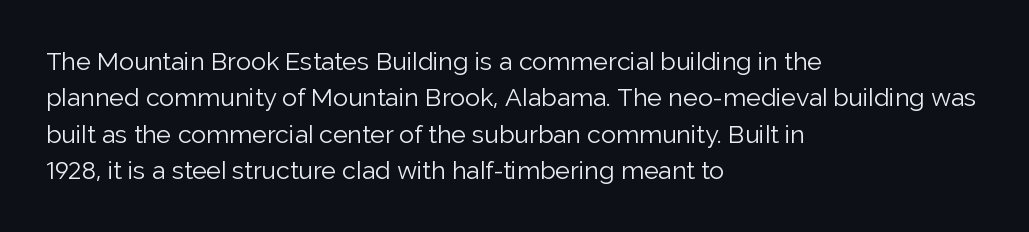
{"italic": "no", "bold": "no", "underline": "no", "align": "left", "line_spacing": "normal", "line_spacing_ratio": 1.46, "letter_spacing": "normal", "letter_spacing_em": 0.0, "glyph_px": 25}
